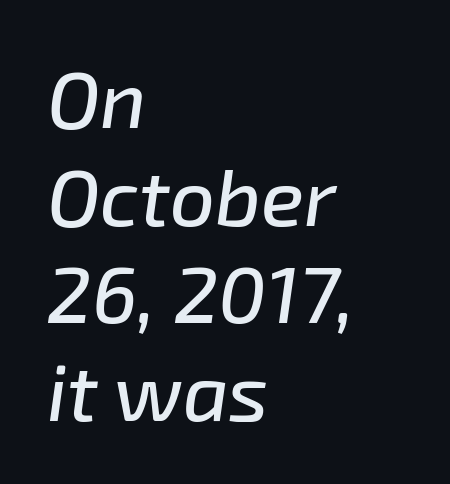
{"italic": "yes", "lean": "right", "slant_degrees": 8, "width": "normal", "stroke_contrast": "low", "x_height": "medium", "monospaced": "no", "underline": "no", "align": "left", "line_spacing_ratio": 1.22, "letter_spacing": "normal", "letter_spacing_em": 0.0, "glyph_px": 80}
